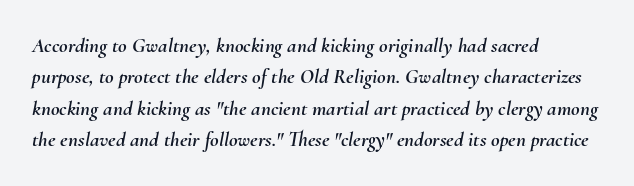
{"italic": "yes", "lean": "right", "slant_degrees": 10, "underline": "no", "align": "left", "line_spacing": "normal", "line_spacing_ratio": 1.5, "letter_spacing": "normal", "letter_spacing_em": 0.0, "glyph_px": 21}
